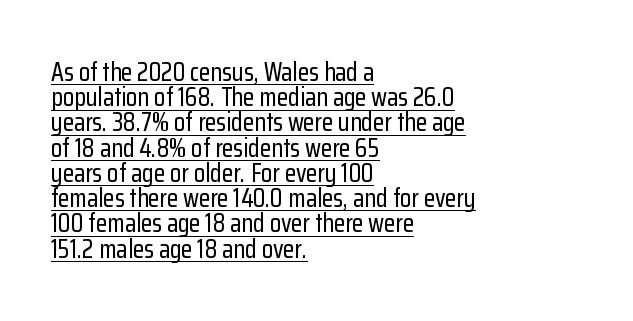
The image shows 26 px text type, upright; set left-aligned, tight line spacing (0.97x), normal letter spacing, underlined.
